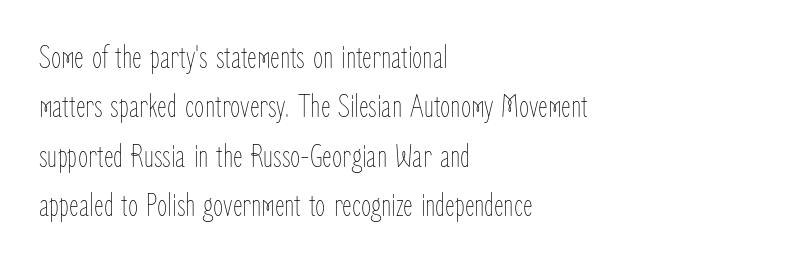
Looks like regular typesetting: each glyph gets only the width it needs. The line-height multiplier appears to be the usual default. A clean baseline with only descenders dipping below it. How are the letters spaced? Ordinarily, with no added tracking. These lines stack with their left ends in a neat column. Summary of weight: not heavy and not bold.
